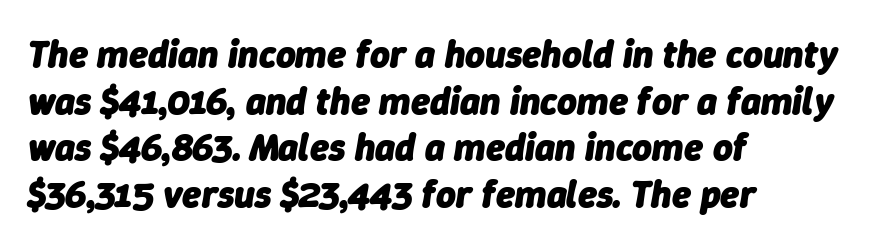
The rendering anchors every line to the left-hand side. The zone under the glyphs is completely vacant. The gaps between neighbouring characters are ordinary and unremarkable. Set as a true bold cut, around the 700 mark. Slant detected: the letters are inclined.
